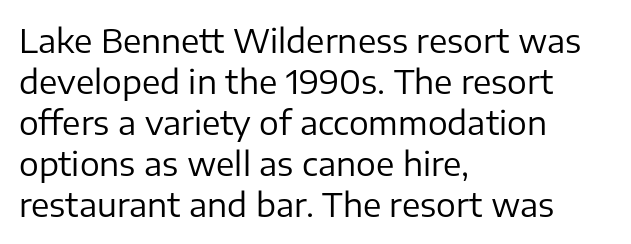
Do the characters align in a grid? No, the font is proportional. This sample uses plain, unmodified letter spacing. The lettering stays uniformly vertical, giving the passage a roman look. A bare baseline throughout the passage. Font category for this specimen: sans-serif. Ink coverage per letter is moderate at most.
